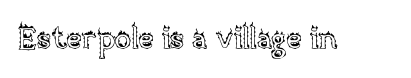
{"italic": "no", "width": "normal", "x_height": "large", "monospaced": "no", "underline": "no", "letter_spacing": "normal", "letter_spacing_em": 0.0, "glyph_px": 30}
